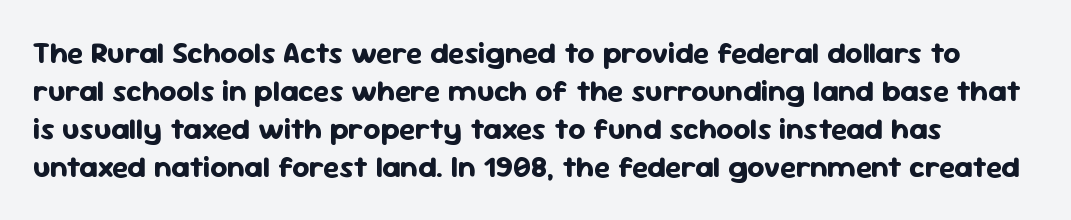
The image shows 30 px bold sans-serif type, upright; set normal line spacing (1.27x), normal letter spacing, not underlined; low stroke contrast and a medium x-height.
